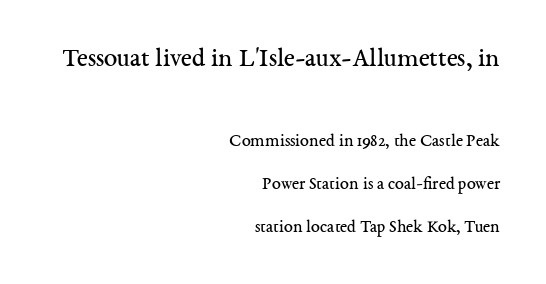
The image shows 27 px text type, upright; set right-aligned, loose line spacing (2.39x), normal letter spacing, not underlined; the first (top) block is 1.5x larger.
